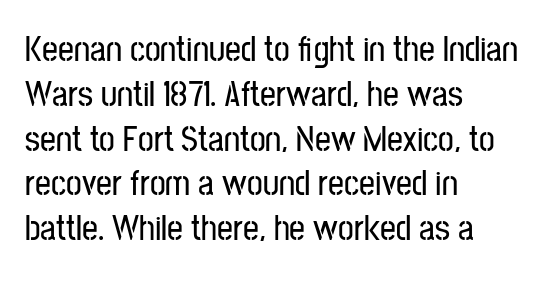
Q: Is the text italic (slanted)? A: No, it is upright.
Q: Is the typeface a serif or a sans-serif typeface? A: Sans-serif.
Q: Is the text underlined? A: No.
Q: How is the paragraph aligned? A: Left-aligned.
Q: Is the spacing between letters normal or unusually wide? A: Normal.
Q: Is the spacing between lines tight, normal or loose? A: Normal.
Q: Width (condensed, normal, or wide)? A: Condensed.
Q: Stroke contrast? A: Low.
Q: x-height? A: Medium.
Q: Monospaced? A: No.
